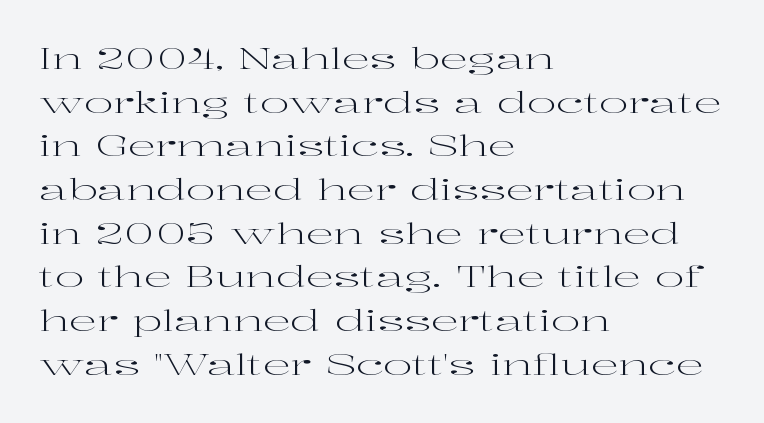
Q: Is the text bold? A: No.
Q: Is the text italic (slanted)? A: No, it is upright.
Q: Is the typeface a serif or a sans-serif typeface? A: Serif.
Q: Is the text underlined? A: No.
Q: How is the paragraph aligned? A: Left-aligned.
Q: Is the spacing between letters normal or unusually wide? A: Normal.
Q: Is the spacing between lines tight, normal or loose? A: Normal.
Q: Width (condensed, normal, or wide)? A: Wide.
Q: Stroke contrast? A: High.
Q: x-height? A: Medium.
Q: Monospaced? A: No.
